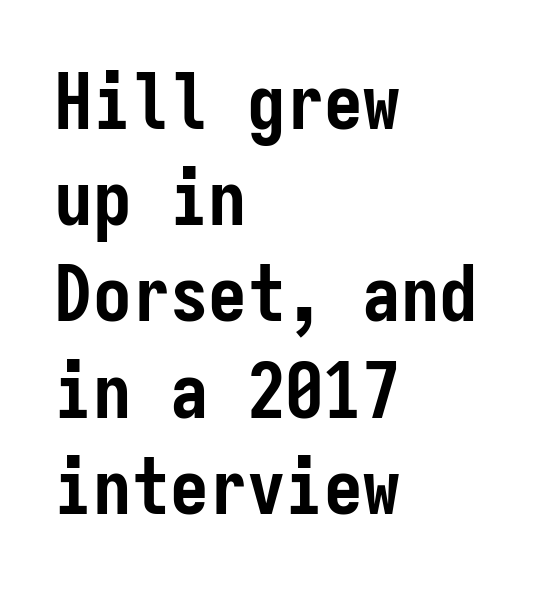
All the whitespace from short lines collects on the right. How would I describe the line gaps? Plain and ordinary. Each word holds together tightly as a unit, with standard inter-letter gaps. Just letters on the line, the space beneath them empty.
